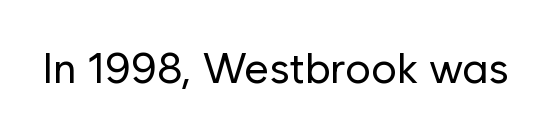
{"serif": "no", "italic": "no", "bold": "no", "weight": "regular", "width": "normal", "stroke_contrast": "low", "x_height": "medium", "monospaced": "no", "underline": "no", "letter_spacing": "normal", "letter_spacing_em": 0.0, "glyph_px": 43}
